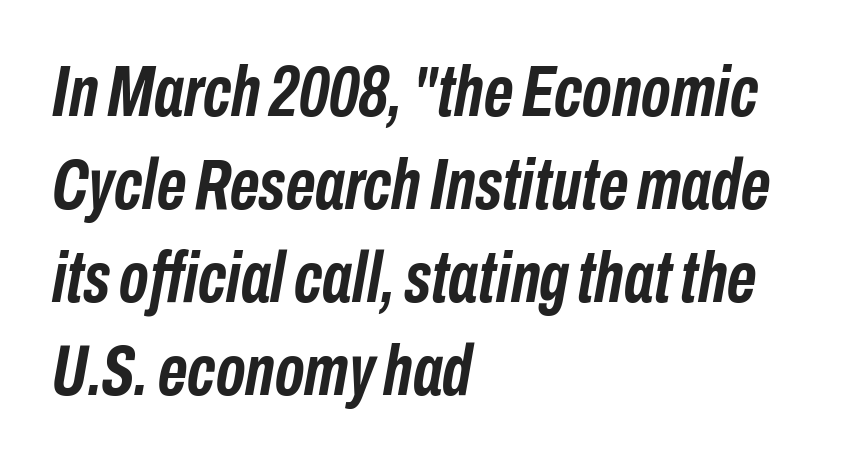
The image shows 72 px semibold, condensed type, italic (leaning right); set left-aligned, normal line spacing (1.29x), normal letter spacing, not underlined; low stroke contrast and a medium x-height.
